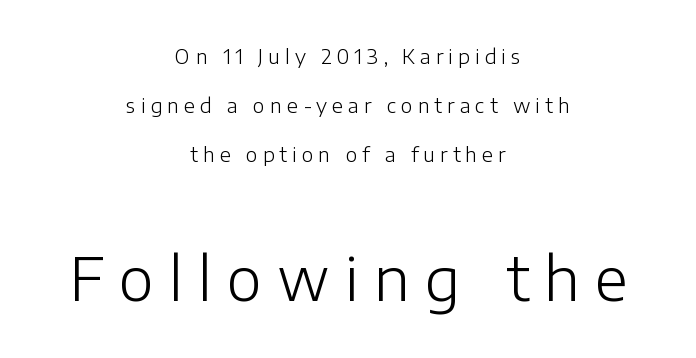
{"serif": "no", "italic": "no", "bold": "no", "weight": "light", "width": "normal", "stroke_contrast": "low", "x_height": "medium", "monospaced": "no", "underline": "no", "align": "center", "line_spacing": "loose", "line_spacing_ratio": 2.46, "letter_spacing": "wide", "letter_spacing_em": 0.25, "larger_block": "second", "size_ratio": 3.0, "glyph_px": 60}
